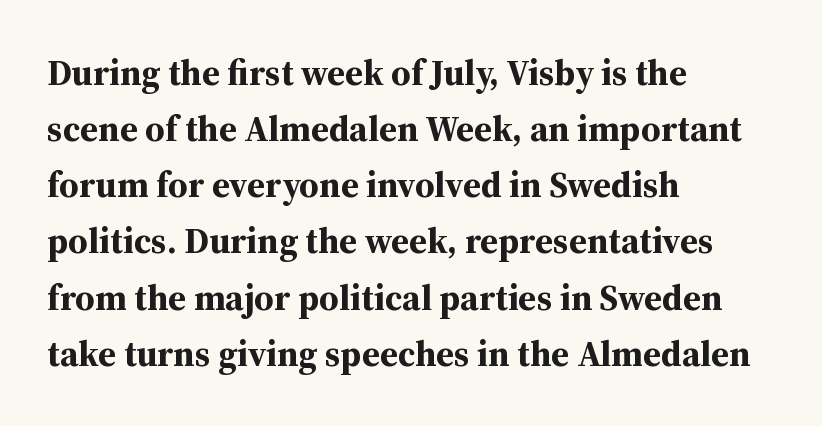
Underlining? Definitely not there. Between one letter and the next there's only the usual sliver of space. One glance says typical: line gaps are just what's usual. Quick note: not italic, upright. The rag falls on the right side of this text block.
